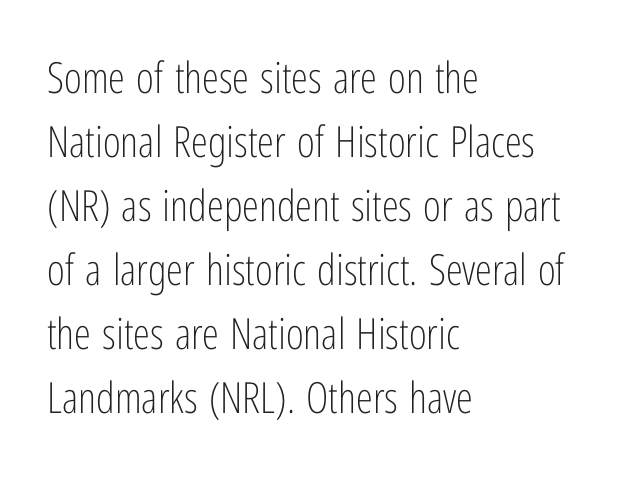
Q: Is the text bold? A: No.
Q: Is the text italic (slanted)? A: No, it is upright.
Q: Is the typeface a serif or a sans-serif typeface? A: Sans-serif.
Q: Is the text underlined? A: No.
Q: How is the paragraph aligned? A: Left-aligned.
Q: Is the spacing between letters normal or unusually wide? A: Normal.
Q: Is the spacing between lines tight, normal or loose? A: Normal.
Q: Width (condensed, normal, or wide)? A: Condensed.
Q: Stroke contrast? A: Low.
Q: x-height? A: Medium.
Q: Monospaced? A: No.
